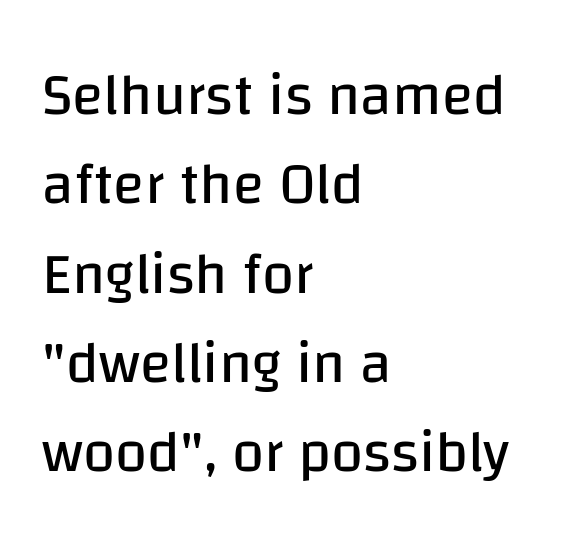
{"serif": "no", "italic": "no", "bold": "no", "weight": "regular", "width": "normal", "stroke_contrast": "low", "x_height": "large", "monospaced": "no", "underline": "no", "align": "left", "line_spacing": "normal", "line_spacing_ratio": 1.54, "letter_spacing": "normal", "letter_spacing_em": 0.0, "glyph_px": 58}
